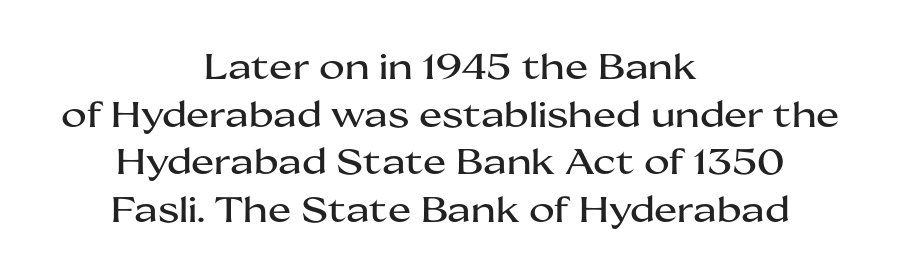
The letters advance in unequal steps, a hallmark of proportional type. The type is set solid horizontally, with unmodified tracking. Reading down the block, each line starts at a different indent, mirrored at its end. Each row of text sits above clean, open space.
